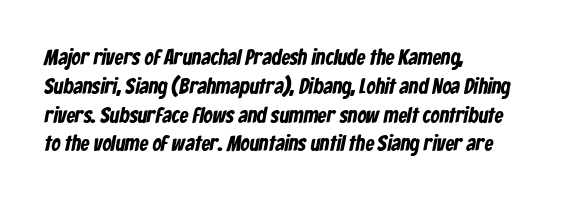
{"bold": "yes", "underline": "no", "align": "left", "line_spacing": "normal", "line_spacing_ratio": 1.31, "letter_spacing": "normal", "letter_spacing_em": 0.0, "glyph_px": 22}
